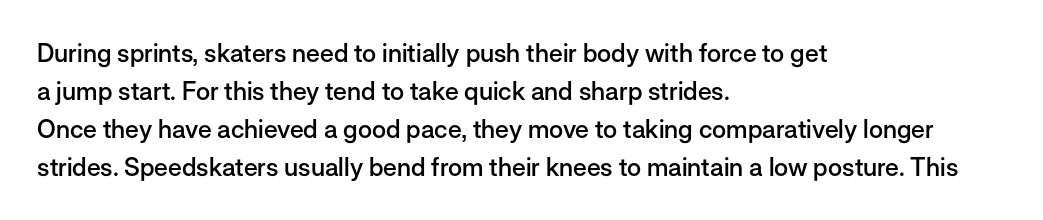
Q: Is the text bold? A: Semi-bold.
Q: Is the text italic (slanted)? A: No, it is upright.
Q: Is the text underlined? A: No.
Q: How is the paragraph aligned? A: Left-aligned.
Q: Is the spacing between letters normal or unusually wide? A: Normal.
Q: Is the spacing between lines tight, normal or loose? A: Normal.
